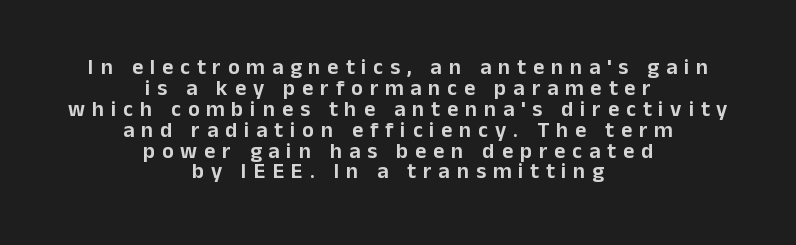
The font's upright variant was chosen for this text. Horizontally, the lines are justified to the midpoint only. The line texture is sparse and dotted thanks to wide tracking. The baseline area is clear. How would I describe the line gaps? Narrow and economical.
